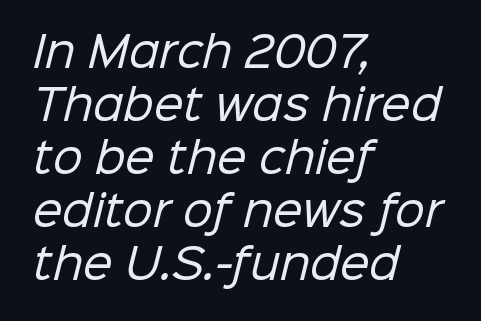
The type family on display is of the sans-serif kind. Regarding leading, the lines here are spaced in the standard way. You could not count columns in this text — the font is proportionally spaced. A classic flush-left, rag-right setting is used for this passage.
